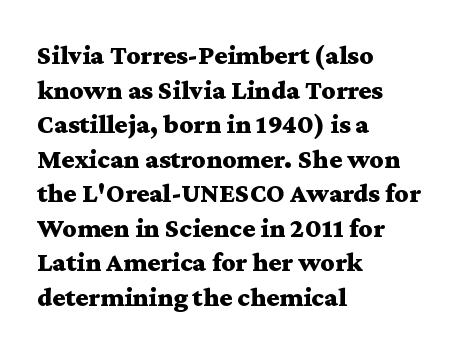
Compared with typical body copy, the letter spacing here is the same. The setting favours the left margin, as ordinary paragraphs usually do. Heft: maximum for text — a bold. Beneath every word, the page is bare. Successive baselines arrive at the customary interval. These lines were composed using upright roman letters.
